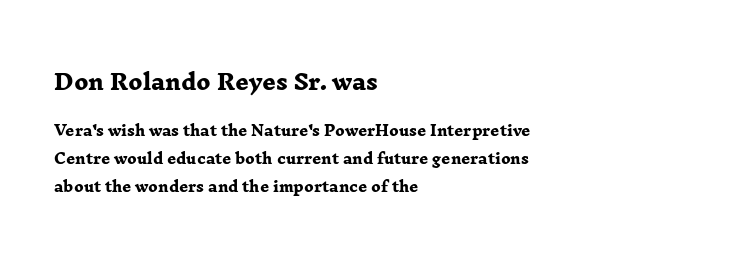
Q: Is the text bold? A: Yes.
Q: Is the text underlined? A: No.
Q: How is the paragraph aligned? A: Left-aligned.
Q: Is the spacing between letters normal or unusually wide? A: Normal.
Q: Is the spacing between lines tight, normal or loose? A: Loose.
Q: Which block of text is set in a larger size, the first (top) or the second (bottom)? A: The first (top) one.
